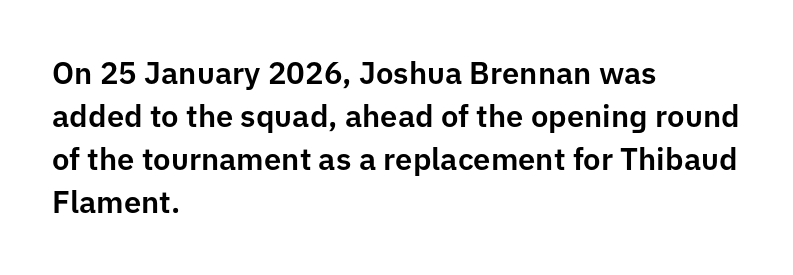
{"serif": "no", "italic": "no", "width": "normal", "stroke_contrast": "low", "x_height": "medium", "monospaced": "no", "underline": "no", "align": "left", "line_spacing": "normal", "line_spacing_ratio": 1.39, "letter_spacing": "normal", "letter_spacing_em": 0.0, "glyph_px": 31}
